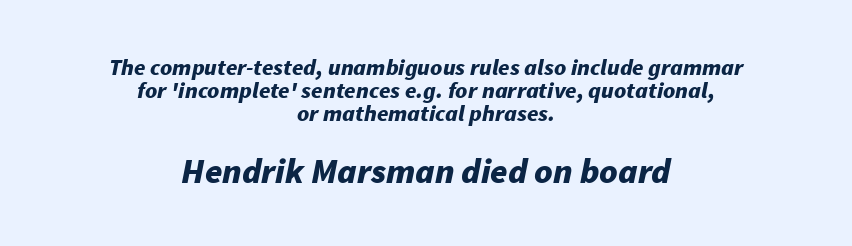
Q: Is the text bold? A: Yes.
Q: Is the text italic (slanted)? A: Yes, it leans right by about 11 degrees.
Q: Is the text underlined? A: No.
Q: How is the paragraph aligned? A: Centered.
Q: Is the spacing between letters normal or unusually wide? A: Normal.
Q: Is the spacing between lines tight, normal or loose? A: Tight.
Q: Which block of text is set in a larger size, the first (top) or the second (bottom)? A: The second (bottom) one.
Q: Width (condensed, normal, or wide)? A: Normal.
Q: Stroke contrast? A: Low.
Q: x-height? A: Medium.
Q: Monospaced? A: No.
